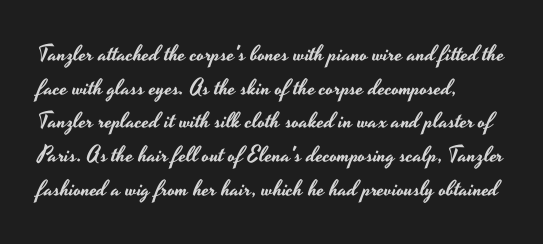
One glance says typical: line gaps are just what's usual. The gap between lines stays unmarked. These lines keep a tight, regular rhythm from letter to letter. Casual observation: everything's shoved over to the left.
